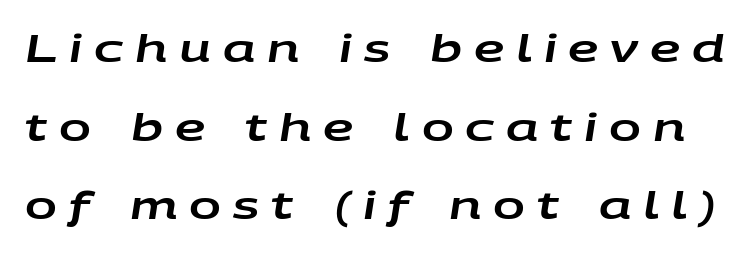
{"italic": "yes", "lean": "right", "slant_degrees": 9, "width": "wide", "stroke_contrast": "low", "x_height": "large", "monospaced": "no", "underline": "no", "line_spacing": "loose", "line_spacing_ratio": 2.07, "letter_spacing": "wide", "letter_spacing_em": 0.31, "glyph_px": 38}
